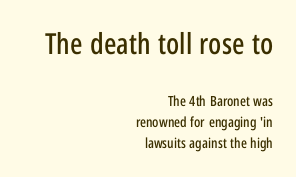
The image shows 29 px condensed sans-serif type, upright; set right-aligned, normal line spacing (1.53x), normal letter spacing, not underlined; the first (top) block is 2.07x larger; low stroke contrast and a medium x-height.
